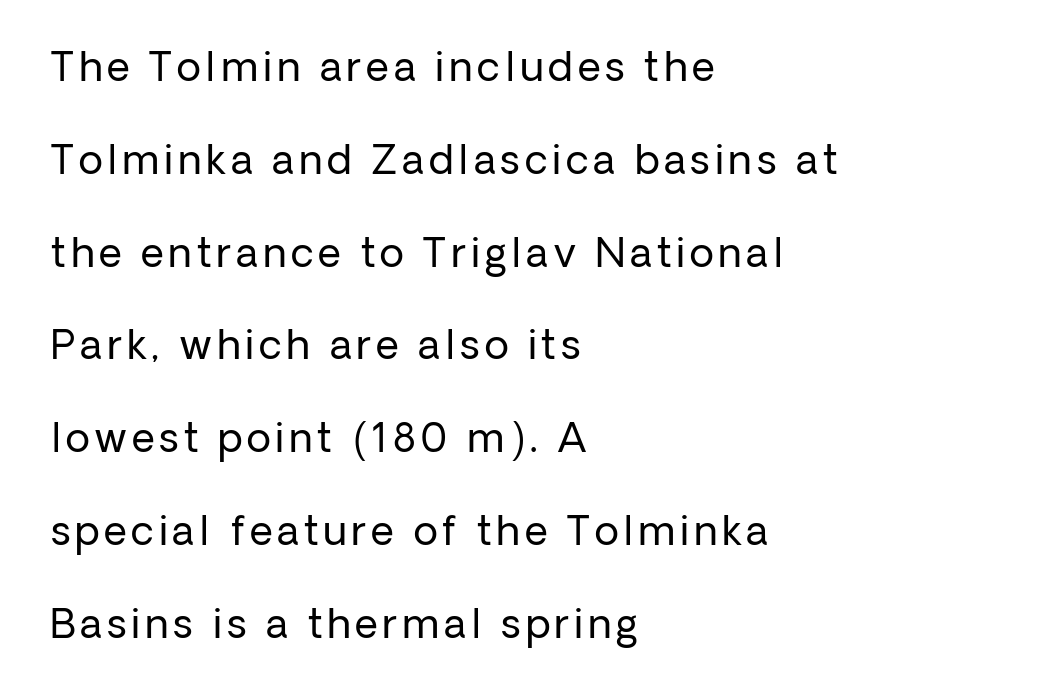
The image shows 40 px regular-weight sans-serif type, upright; set left-aligned, loose line spacing (2.32x), not underlined; low stroke contrast and a medium x-height.
